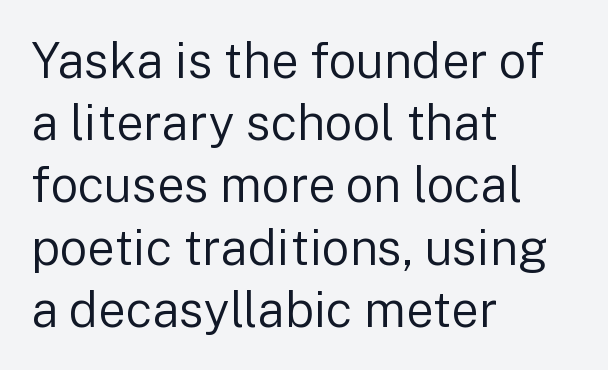
{"serif": "no", "italic": "no", "bold": "no", "weight": "regular", "width": "normal", "stroke_contrast": "low", "x_height": "medium", "monospaced": "no", "underline": "no", "align": "left", "line_spacing": "normal", "line_spacing_ratio": 1.27, "letter_spacing": "normal", "letter_spacing_em": 0.0, "glyph_px": 49}
